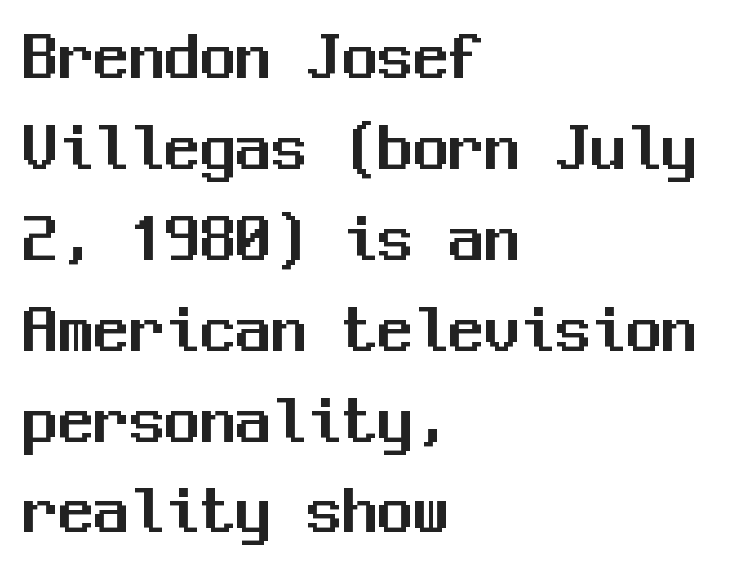
Q: Is the text italic (slanted)? A: No, it is upright.
Q: Is the typeface a serif or a sans-serif typeface? A: Sans-serif.
Q: Is the text underlined? A: No.
Q: How is the paragraph aligned? A: Left-aligned.
Q: Is the spacing between letters normal or unusually wide? A: Normal.
Q: Is the spacing between lines tight, normal or loose? A: Normal.
Q: Width (condensed, normal, or wide)? A: Normal.
Q: Stroke contrast? A: Medium.
Q: x-height? A: Medium.
Q: Monospaced? A: Yes.
